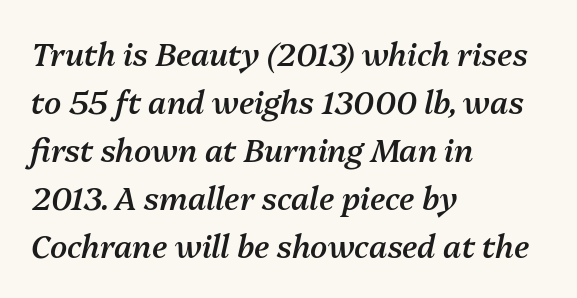
{"italic": "yes", "lean": "right", "slant_degrees": 13, "bold": "semi", "weight": "semibold", "width": "normal", "stroke_contrast": "medium", "x_height": "medium", "monospaced": "no", "underline": "no", "align": "left", "line_spacing": "normal", "line_spacing_ratio": 1.55, "letter_spacing": "normal", "letter_spacing_em": 0.0, "glyph_px": 31}
